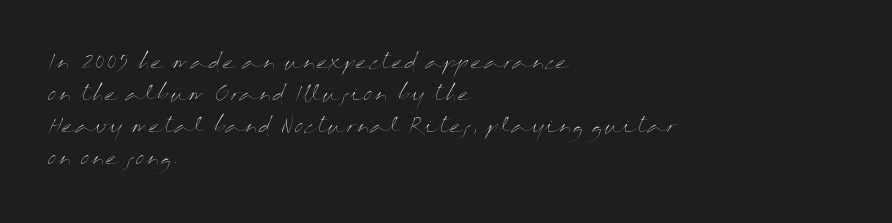
Q: Is the text bold? A: No.
Q: Is the text italic (slanted)? A: Yes.
Q: Is the text underlined? A: No.
Q: How is the paragraph aligned? A: Left-aligned.
Q: Is the spacing between letters normal or unusually wide? A: Normal.
Q: Is the spacing between lines tight, normal or loose? A: Normal.
